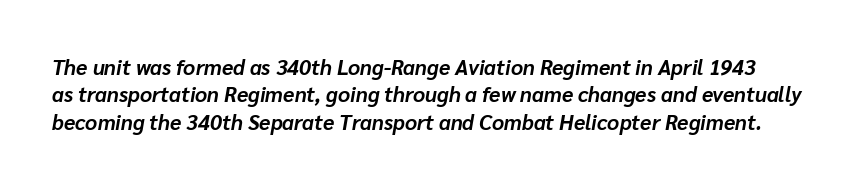
Looking at the ascenders, they clearly lean. Tracking value appears to be zero — textbook default spacing. Each glyph is drawn with heavy, bold strokes. Descender tails drop into unmarked territory. Line spacing here is normal.
